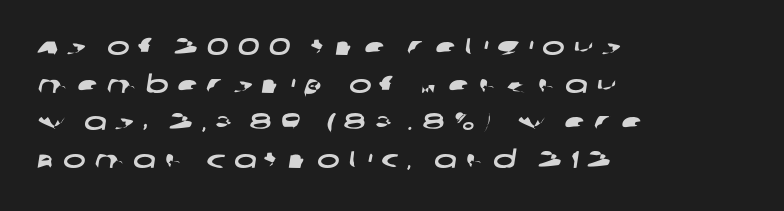
The image shows 24 px text type; set left-aligned, normal line spacing (1.57x), unusually wide letter spacing (+0.36 em), not underlined.
